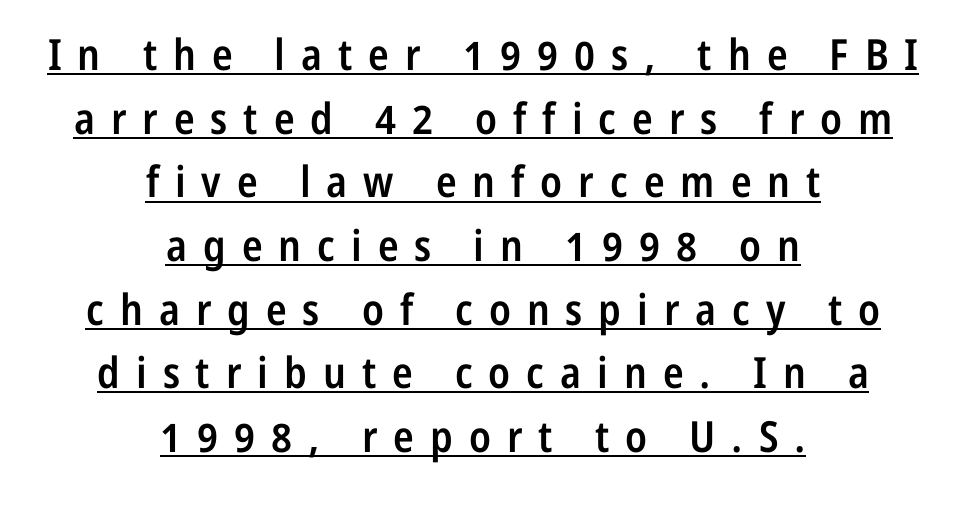
{"serif": "no", "italic": "no", "bold": "semi", "weight": "semibold", "width": "condensed", "stroke_contrast": "low", "x_height": "medium", "monospaced": "no", "underline": "yes", "align": "center", "line_spacing": "normal", "line_spacing_ratio": 1.48, "letter_spacing": "wide", "letter_spacing_em": 0.37, "glyph_px": 43}
